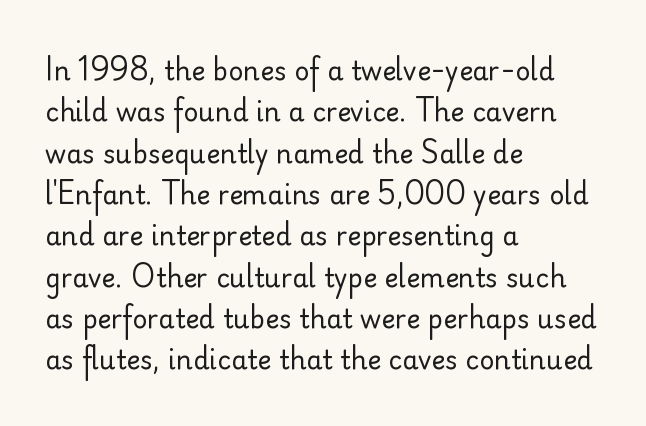
Q: Is the text bold? A: No.
Q: Is the text italic (slanted)? A: No, it is upright.
Q: Is the text underlined? A: No.
Q: How is the paragraph aligned? A: Left-aligned.
Q: Is the spacing between letters normal or unusually wide? A: Normal.
Q: Is the spacing between lines tight, normal or loose? A: Normal.
